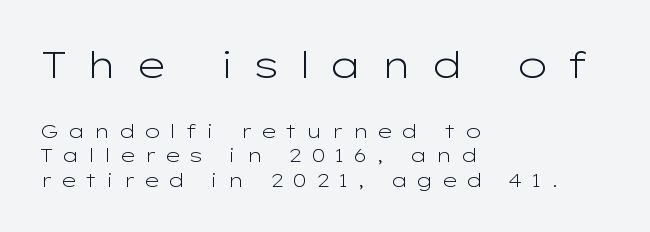
The image shows 38 px light, wide sans-serif type, upright; set left-aligned, normal line spacing (1.28x), unusually wide letter spacing (+0.45 em), not underlined; the first (top) block is 2.0x larger; low stroke contrast and a medium x-height.
